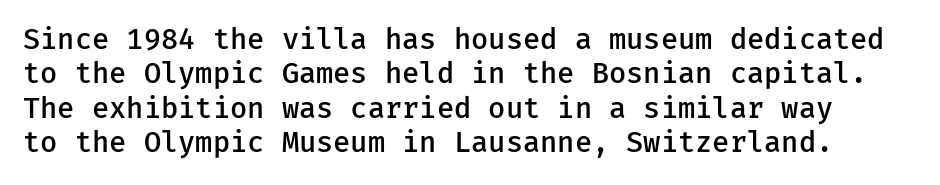
The characters display no serif detailing; their extremities are plain. If you drew a line through each stem, it would be perfectly vertical. Every character here occupies the same horizontal width, giving the sample a typewriter-like rhythm. Tracking here is standard; glyphs follow each other at the usual distance. The strip under each line holds only bare page.
